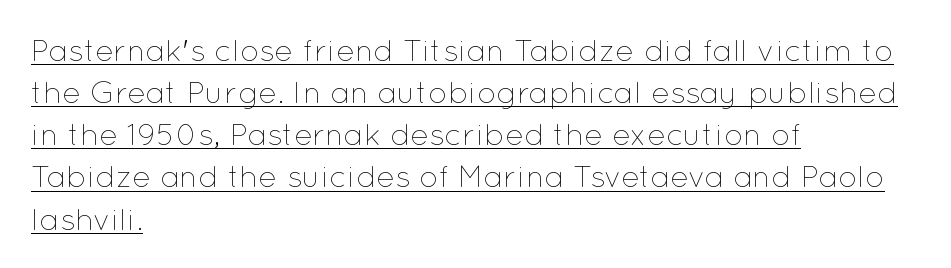
Q: Is the text bold? A: No.
Q: Is the text italic (slanted)? A: No, it is upright.
Q: Is the text underlined? A: Yes.
Q: How is the paragraph aligned? A: Left-aligned.
Q: Is the spacing between letters normal or unusually wide? A: Normal.
Q: Is the spacing between lines tight, normal or loose? A: Normal.
Q: Width (condensed, normal, or wide)? A: Normal.
Q: Stroke contrast? A: Low.
Q: x-height? A: Medium.
Q: Monospaced? A: No.
